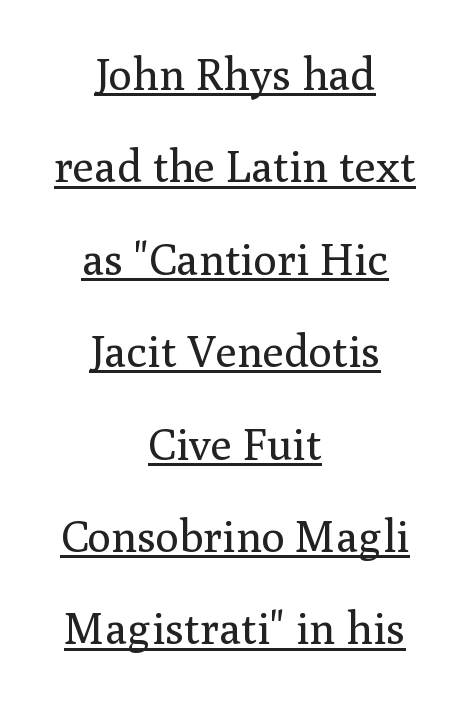
{"serif": "yes", "italic": "no", "bold": "no", "weight": "regular", "width": "normal", "stroke_contrast": "medium", "x_height": "medium", "monospaced": "no", "underline": "yes", "align": "center", "line_spacing": "loose", "line_spacing_ratio": 2.1, "letter_spacing": "normal", "letter_spacing_em": 0.0, "glyph_px": 44}
